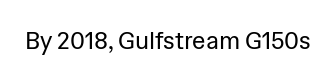
Only glyphs here, with clear space below each row. Notice how the stems are strictly vertical — no italics here. Between one letter and the next there's only the usual sliver of space. Is this a heavy cut? Hardly; it is regular or lighter.
